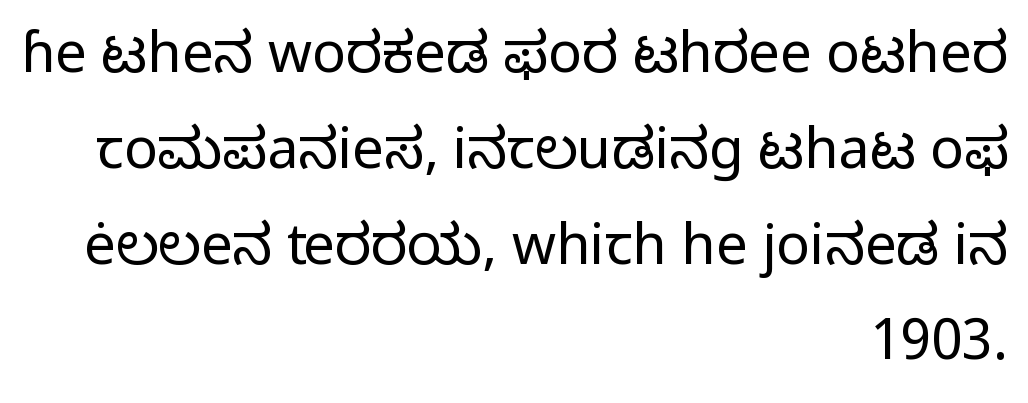
The image shows 56 px regular-weight sans-serif type, upright; set right-aligned, line spacing 1.71x, normal letter spacing, not underlined; low stroke contrast and a medium x-height.
